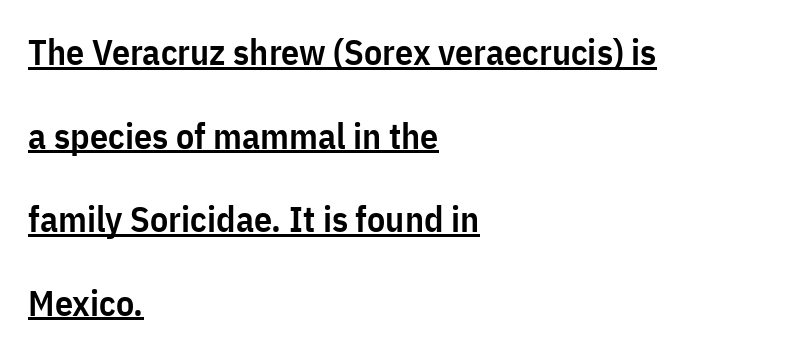
{"serif": "no", "italic": "no", "bold": "semi", "weight": "semibold", "width": "condensed", "stroke_contrast": "low", "x_height": "medium", "monospaced": "no", "underline": "yes", "align": "left", "line_spacing": "loose", "line_spacing_ratio": 2.32, "letter_spacing": "normal", "letter_spacing_em": 0.0, "glyph_px": 36}
